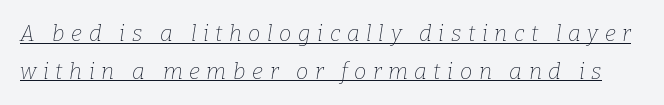
{"italic": "yes", "lean": "right", "slant_degrees": 9, "bold": "no", "underline": "yes", "line_spacing_ratio": 1.72, "letter_spacing": "wide", "letter_spacing_em": 0.3, "glyph_px": 22}
